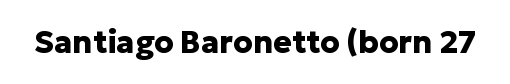
The image shows 31 px heavy sans-serif type, upright; set normal letter spacing, not underlined; low stroke contrast and a medium x-height.
